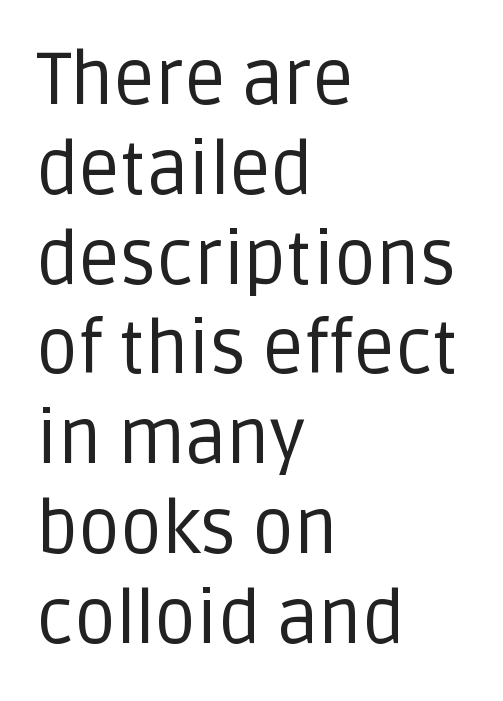
Q: Is the text bold? A: No.
Q: Is the text italic (slanted)? A: No, it is upright.
Q: Is the typeface a serif or a sans-serif typeface? A: Sans-serif.
Q: Is the text underlined? A: No.
Q: How is the paragraph aligned? A: Left-aligned.
Q: Is the spacing between letters normal or unusually wide? A: Normal.
Q: Width (condensed, normal, or wide)? A: Normal.
Q: Stroke contrast? A: Low.
Q: x-height? A: Large.
Q: Monospaced? A: No.
